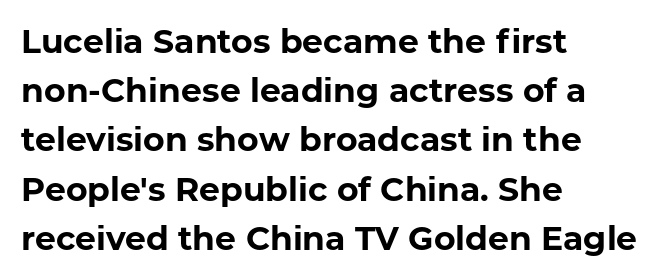
{"serif": "no", "italic": "no", "bold": "yes", "weight": "bold", "width": "normal", "stroke_contrast": "low", "x_height": "medium", "monospaced": "no", "underline": "no", "align": "left", "line_spacing": "normal", "line_spacing_ratio": 1.49, "letter_spacing": "normal", "letter_spacing_em": 0.0, "glyph_px": 33}
